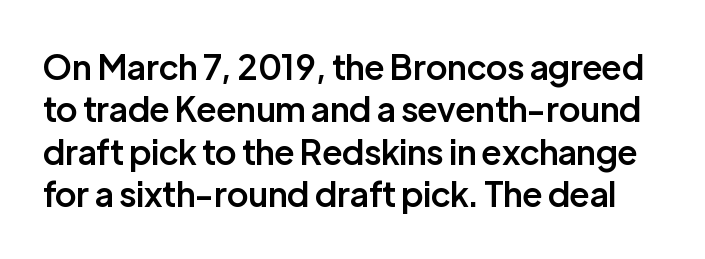
Q: Is the text bold? A: Semi-bold.
Q: Is the text italic (slanted)? A: No, it is upright.
Q: Is the typeface a serif or a sans-serif typeface? A: Sans-serif.
Q: Is the text underlined? A: No.
Q: Is the spacing between letters normal or unusually wide? A: Normal.
Q: Is the spacing between lines tight, normal or loose? A: Normal.
Q: Width (condensed, normal, or wide)? A: Normal.
Q: Stroke contrast? A: Low.
Q: x-height? A: Medium.
Q: Monospaced? A: No.
